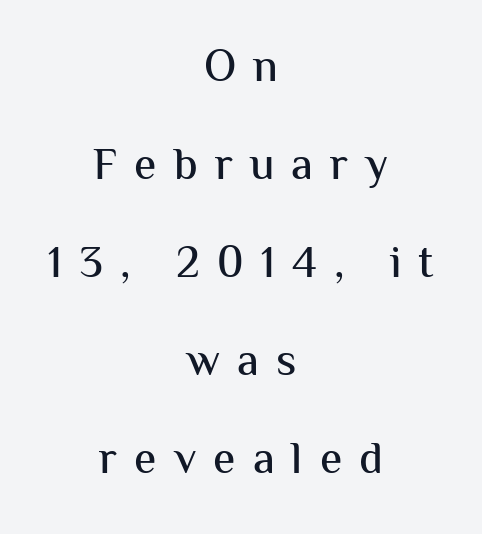
{"serif": "no", "italic": "no", "width": "normal", "stroke_contrast": "medium", "x_height": "medium", "monospaced": "no", "underline": "no", "align": "center", "line_spacing": "loose", "line_spacing_ratio": 2.18, "letter_spacing": "wide", "letter_spacing_em": 0.38, "glyph_px": 45}
